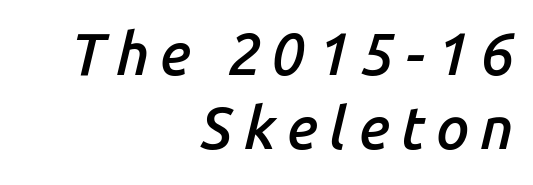
The image shows 59 px semibold type, italic (leaning right); set right-aligned, normal line spacing (1.26x), not underlined; low stroke contrast and a medium x-height.
